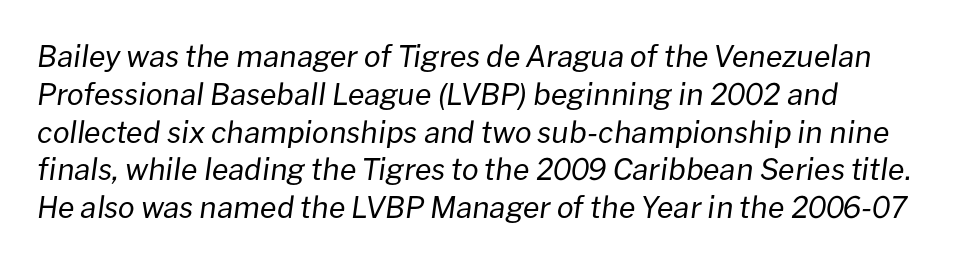
The compositor pushed each line to the left boundary. The typesetting does not lean heavy: it is not bold. The glyphs are unaccompanied by any horizontal stroke below them. Tracking here is standard; glyphs follow each other at the usual distance. Characters are canted at an angle relative to the baseline's perpendicular.
